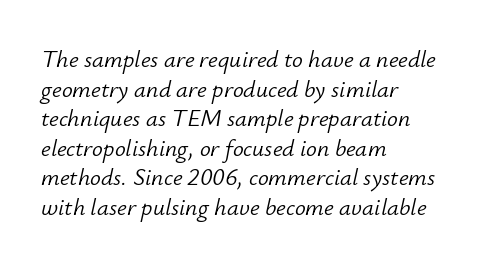
The image shows 24 px text type, italic (leaning right); set left-aligned, line spacing 1.23x, normal letter spacing, not underlined.
